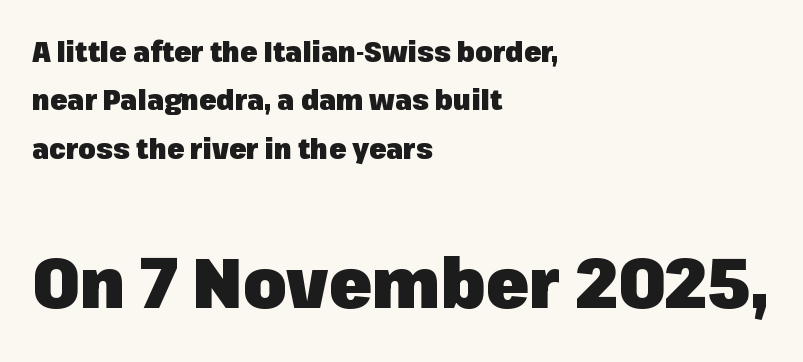
The second block has been scaled up relative to the first. Has an underline been added? It has not. Look at the bottom of the vertical strokes: they stop flat, with no serifs. Inter-character spacing is left at the font's built-in metrics.
